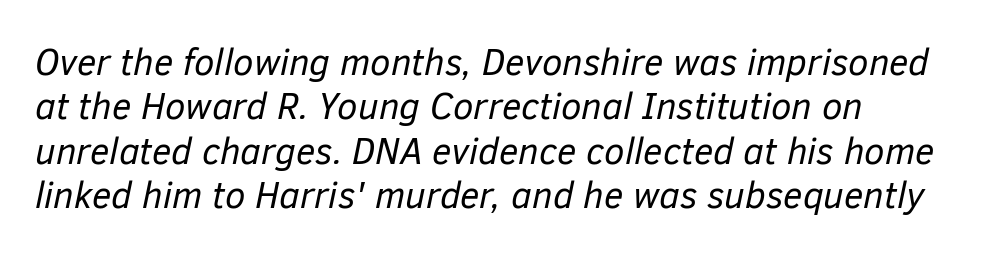
The image shows 37 px regular-weight type, italic (leaning right); set line spacing 1.2x, normal letter spacing, not underlined; low stroke contrast and a medium x-height.
